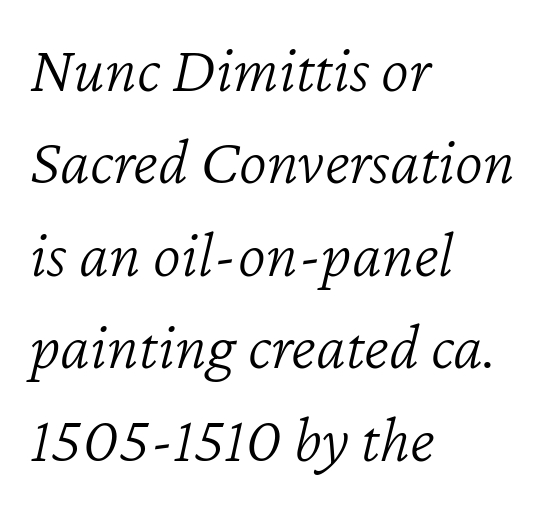
{"italic": "yes", "lean": "right", "slant_degrees": 12, "bold": "no", "weight": "light", "width": "normal", "stroke_contrast": "low", "x_height": "medium", "monospaced": "no", "underline": "no", "align": "left", "line_spacing": "normal", "line_spacing_ratio": 1.38, "letter_spacing": "normal", "letter_spacing_em": 0.0, "glyph_px": 67}
